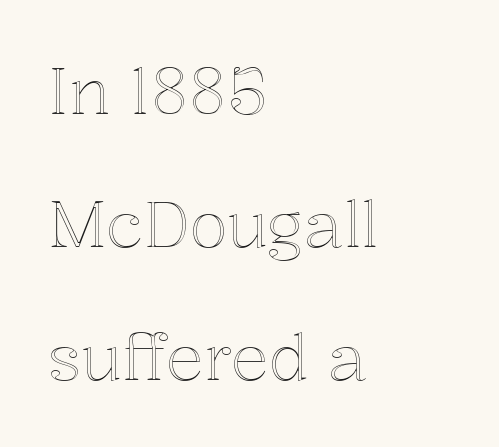
Q: Is the text italic (slanted)? A: No, it is upright.
Q: Is the text underlined? A: No.
Q: How is the paragraph aligned? A: Left-aligned.
Q: Is the spacing between letters normal or unusually wide? A: Normal.
Q: Is the spacing between lines tight, normal or loose? A: Loose.
Q: Width (condensed, normal, or wide)? A: Normal.
Q: x-height? A: Medium.
Q: Monospaced? A: No.
